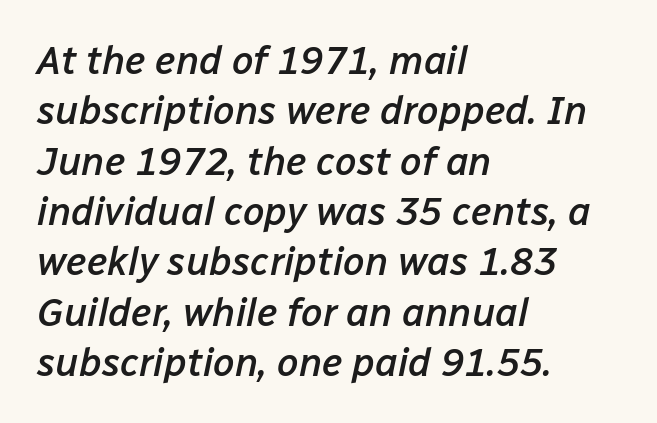
Q: Is the text bold? A: Semi-bold.
Q: Is the text italic (slanted)? A: Yes, it leans right by about 12 degrees.
Q: Is the text underlined? A: No.
Q: How is the paragraph aligned? A: Left-aligned.
Q: Is the spacing between letters normal or unusually wide? A: Normal.
Q: Is the spacing between lines tight, normal or loose? A: Normal.
Q: Width (condensed, normal, or wide)? A: Normal.
Q: Stroke contrast? A: Low.
Q: x-height? A: Medium.
Q: Monospaced? A: No.
